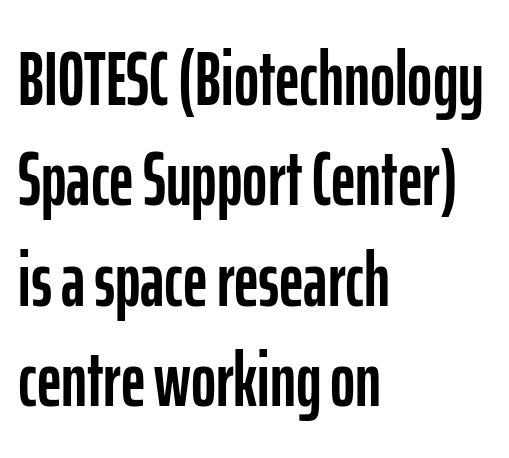
{"serif": "no", "italic": "no", "width": "condensed", "stroke_contrast": "low", "x_height": "medium", "monospaced": "no", "underline": "no", "align": "left", "line_spacing": "normal", "line_spacing_ratio": 1.32, "letter_spacing": "normal", "letter_spacing_em": 0.0, "glyph_px": 76}
